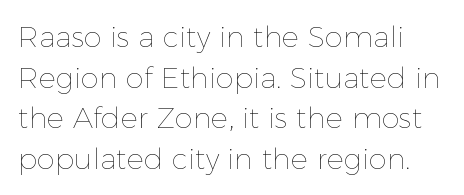
These lines were composed using upright roman letters. The space beneath each line is pristine and unruled. Between one letter and the next there's only the usual sliver of space. Leading: standard. Spacing verdict: proportional, widths tailored to each character.
